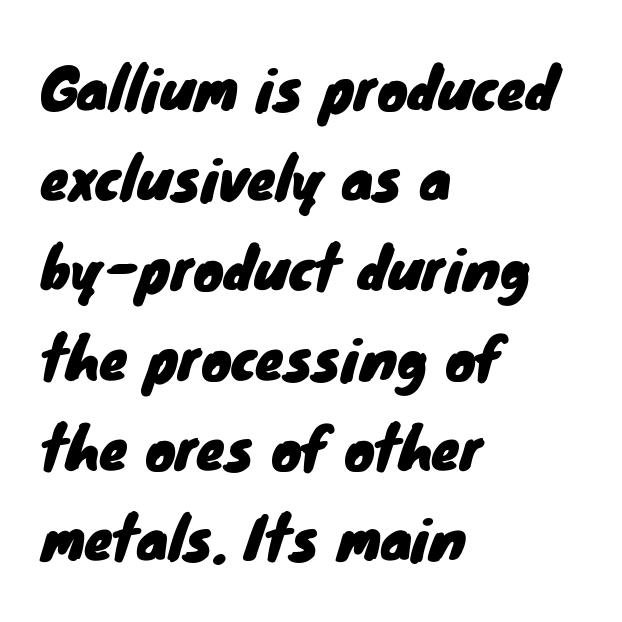
The image shows 57 px sans-serif type; set left-aligned, normal line spacing (1.58x), normal letter spacing, not underlined; low stroke contrast and a small x-height.
